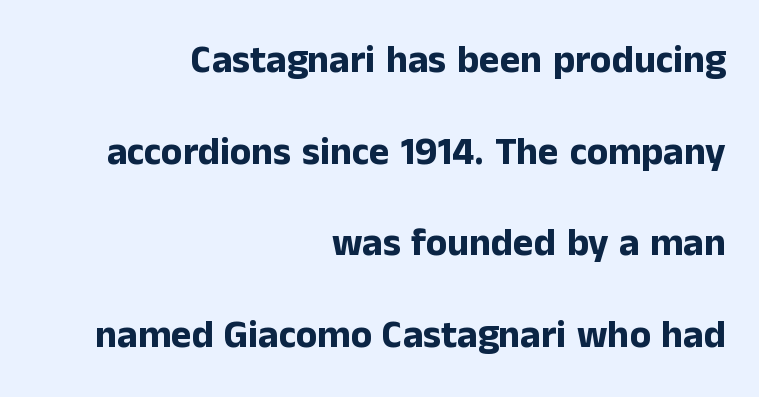
The area under the type is left untouched. Vertical strokes here are truly vertical. The sample has been set heavy, in full bold. Summary of vertical rhythm: relaxed, with wide interline spacing. Does the type have serifs? No, each stem ends abruptly. Note the varied advance widths — an 'i' is clearly narrower than an 'm'.
